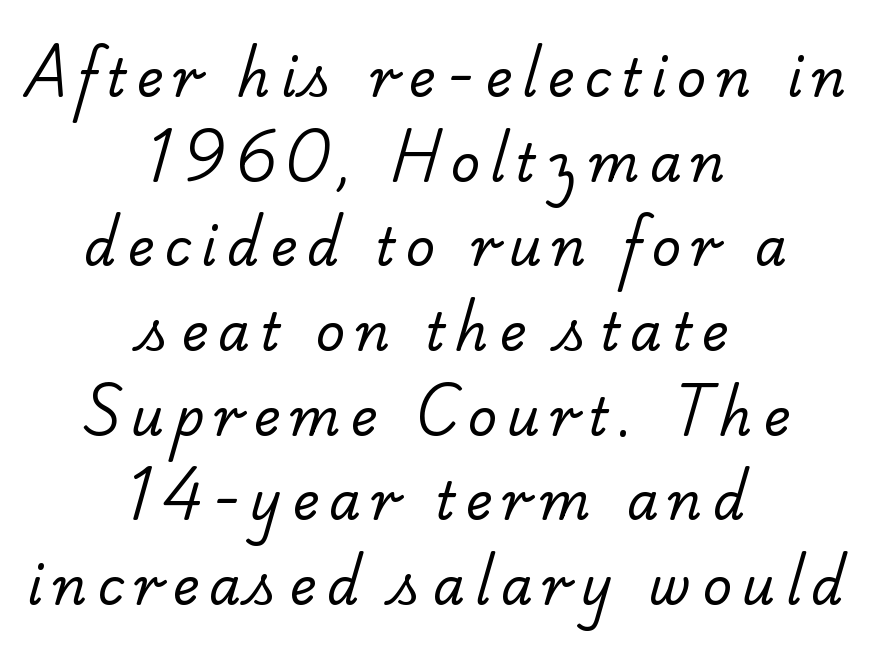
{"bold": "no", "weight": "regular", "width": "normal", "stroke_contrast": "low", "x_height": "small", "monospaced": "no", "underline": "no", "align": "center", "line_spacing": "normal", "line_spacing_ratio": 1.66, "letter_spacing": "wide", "letter_spacing_em": 0.2, "glyph_px": 51}
